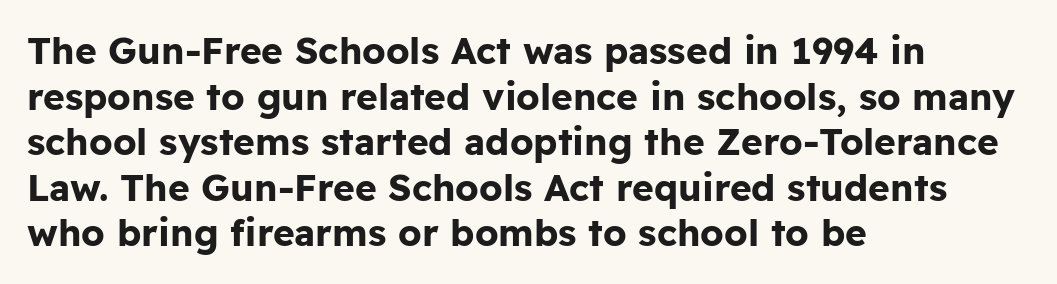
The image shows 37 px bold sans-serif type, upright; set left-aligned, line spacing 1.23x, normal letter spacing, not underlined; low stroke contrast and a medium x-height.
